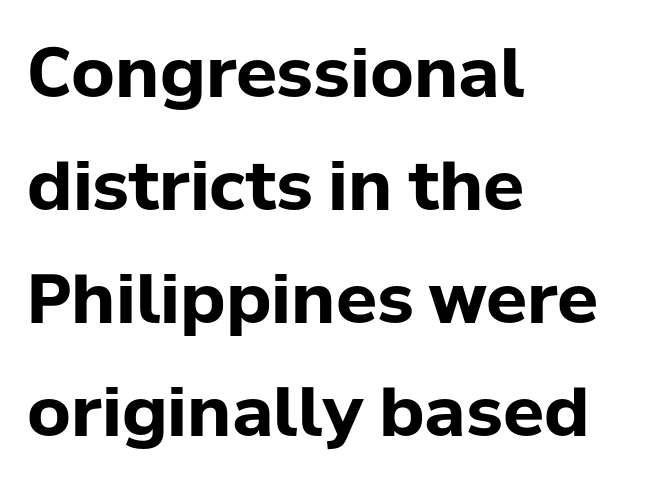
The image shows 68 px bold sans-serif type, upright; set left-aligned, normal line spacing (1.66x), normal letter spacing, not underlined; low stroke contrast and a medium x-height.
